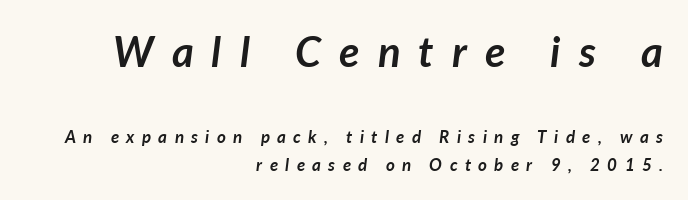
Q: Is the text bold? A: Yes.
Q: Is the text italic (slanted)? A: Yes, it leans right by about 7 degrees.
Q: Is the text underlined? A: No.
Q: How is the paragraph aligned? A: Right-aligned.
Q: Is the spacing between letters normal or unusually wide? A: Unusually wide.
Q: Is the spacing between lines tight, normal or loose? A: Normal.
Q: Which block of text is set in a larger size, the first (top) or the second (bottom)? A: The first (top) one.
Q: Width (condensed, normal, or wide)? A: Normal.
Q: Stroke contrast? A: Low.
Q: x-height? A: Medium.
Q: Monospaced? A: No.
